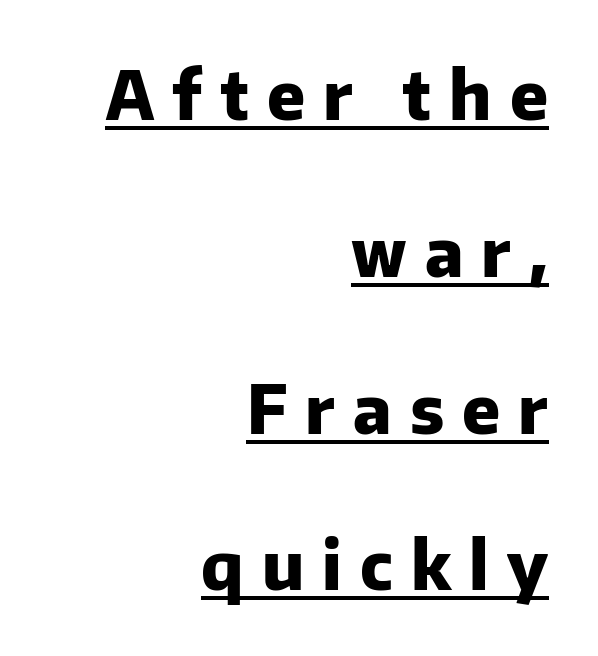
{"serif": "no", "italic": "no", "bold": "yes", "weight": "heavy", "width": "normal", "stroke_contrast": "low", "x_height": "medium", "monospaced": "no", "underline": "yes", "align": "right", "line_spacing": "loose", "line_spacing_ratio": 2.34, "letter_spacing": "wide", "letter_spacing_em": 0.27, "glyph_px": 67}
